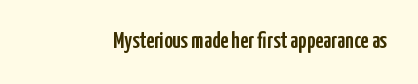
The image shows 23 px text type, upright; set normal letter spacing, not underlined.
